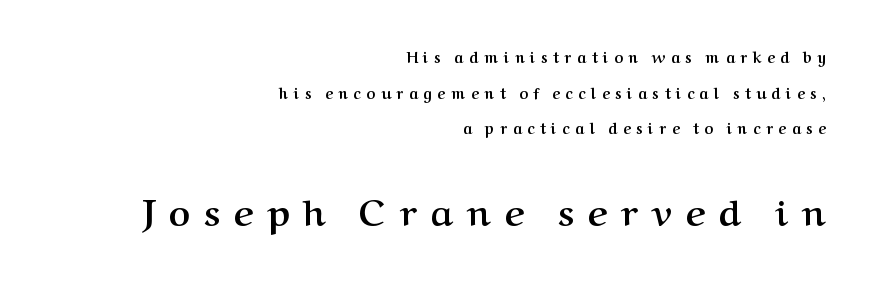
{"serif": "yes", "italic": "no", "bold": "yes", "weight": "semibold", "width": "normal", "stroke_contrast": "medium", "x_height": "medium", "monospaced": "no", "underline": "no", "align": "right", "line_spacing": "loose", "line_spacing_ratio": 2.37, "letter_spacing": "wide", "letter_spacing_em": 0.38, "larger_block": "second", "size_ratio": 2.47, "glyph_px": 37}
